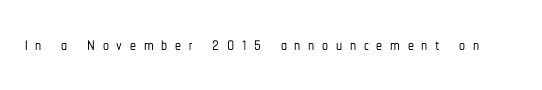
Q: Is the text italic (slanted)? A: No, it is upright.
Q: Is the text underlined? A: No.
Q: Is the spacing between letters normal or unusually wide? A: Unusually wide.
